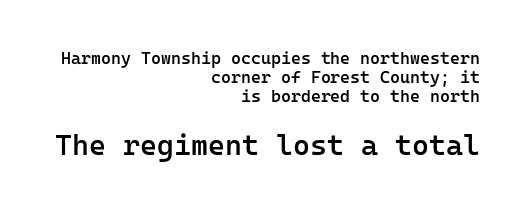
The letters are semibold — heavier than regular but short of a full bold. To sum up the face: it is a sans, with no serifs. Observe the ordinary spacing: letters are neighbours, not strangers. If you drew a line through each stem, it would be perfectly vertical. Descenders hang freely into open space. Looks like terminal output: every glyph gets an equal slot.
